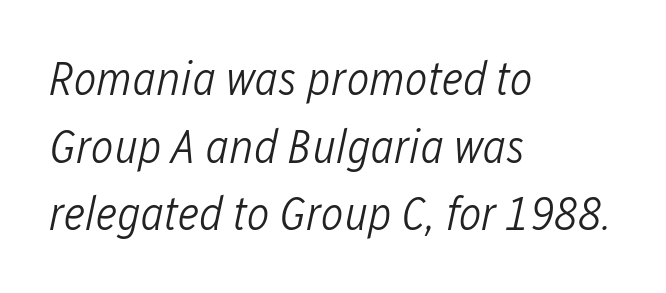
Q: Is the text bold? A: No.
Q: Is the text italic (slanted)? A: Yes, it leans right by about 12 degrees.
Q: Is the text underlined? A: No.
Q: How is the paragraph aligned? A: Left-aligned.
Q: Is the spacing between letters normal or unusually wide? A: Normal.
Q: Is the spacing between lines tight, normal or loose? A: Normal.
Q: Width (condensed, normal, or wide)? A: Condensed.
Q: Stroke contrast? A: Low.
Q: x-height? A: Medium.
Q: Monospaced? A: No.
